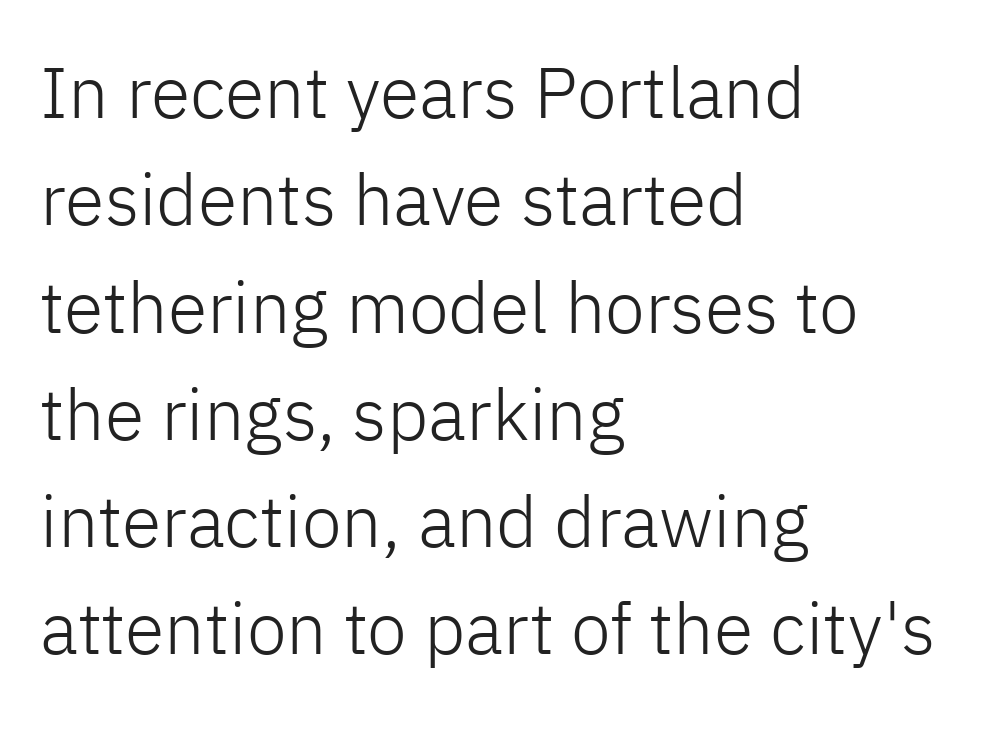
The image shows 72 px light sans-serif type, upright; set left-aligned, normal line spacing (1.49x), normal letter spacing, not underlined; low stroke contrast and a medium x-height.
